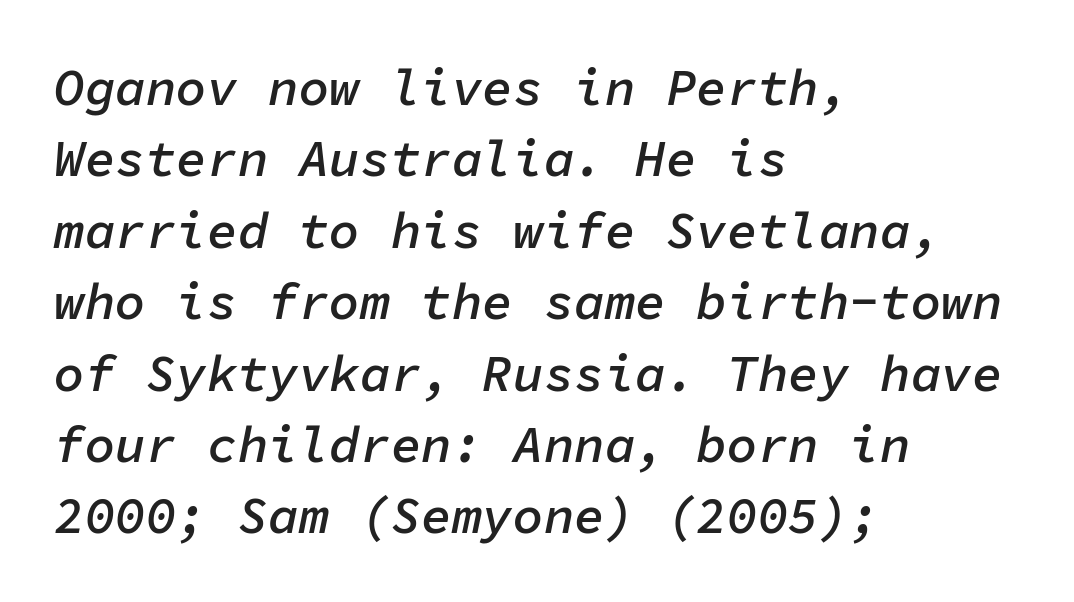
Typographic density is moderately raised because the face is semibold. Each letter, wide or thin by design, is forced into the same width here. Notice how descenders clear the ascenders below comfortably — that's standard leading. The rag falls on the right side of this text block. Tall strokes in this sample are angled rather than plumb. Beneath every word, the page is bare.
